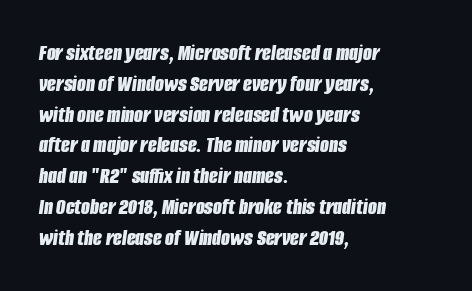
Between one letter and the next there's only the usual sliver of space. Vertically, the passage feels balanced, rows spaced as you'd expect. Descenders are the only things crossing below the line. Line beginnings align vertically; line endings do not. You can tell it's italic because the verticals aren't actually vertical. Summary of weight: heavy, a full bold.
